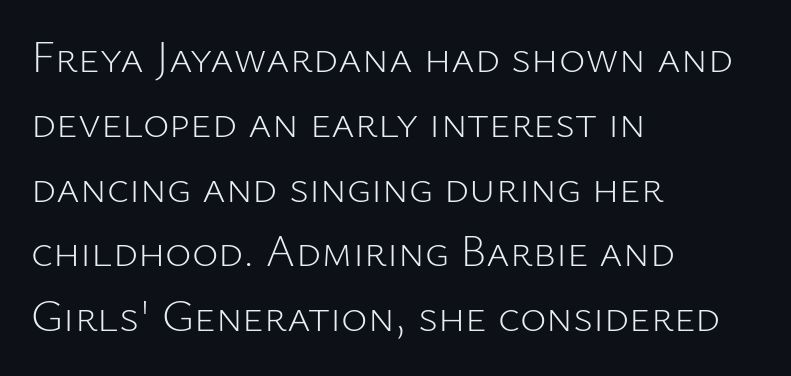
Alignment: flush left. In terms of letterspacing, this is plain default setting. Letterform terminals end flat and unadorned throughout the passage. In terms of posture, this sample is upright.
